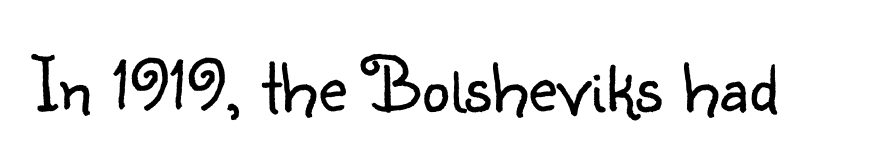
{"serif": "no", "italic": "no", "bold": "no", "weight": "light", "width": "normal", "stroke_contrast": "low", "x_height": "small", "monospaced": "no", "underline": "no", "letter_spacing": "normal", "letter_spacing_em": 0.0, "glyph_px": 79}
